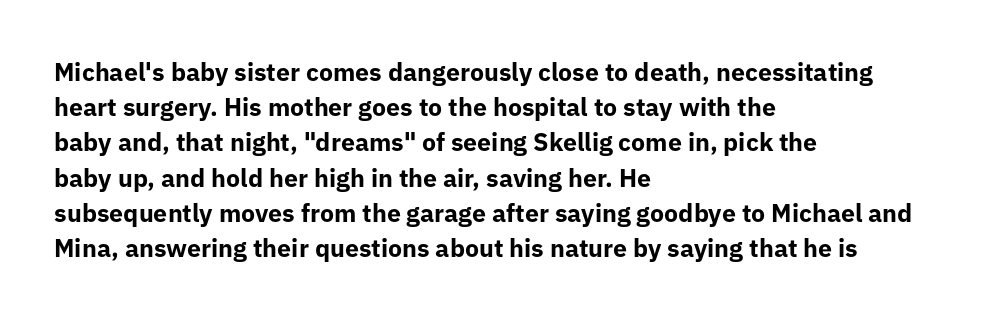
{"italic": "no", "bold": "yes", "underline": "no", "align": "left", "line_spacing": "normal", "line_spacing_ratio": 1.41, "letter_spacing": "normal", "letter_spacing_em": 0.0, "glyph_px": 25}
